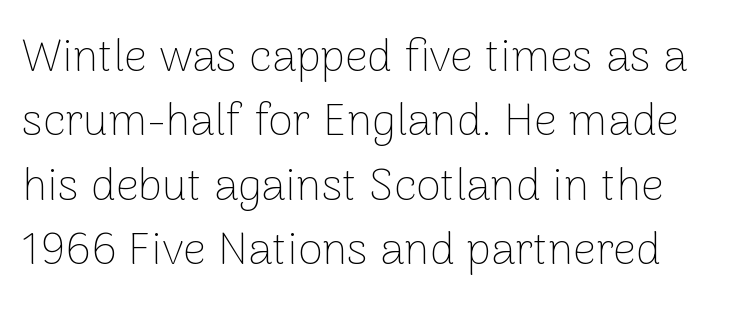
{"serif": "no", "italic": "no", "bold": "no", "weight": "thin", "width": "normal", "stroke_contrast": "low", "x_height": "medium", "monospaced": "no", "underline": "no", "line_spacing": "normal", "line_spacing_ratio": 1.43, "letter_spacing": "normal", "letter_spacing_em": 0.0, "glyph_px": 45}
